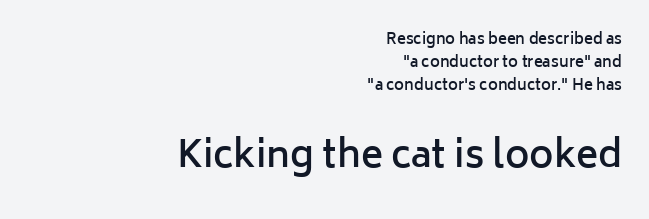
{"serif": "no", "italic": "no", "bold": "semi", "weight": "semibold", "width": "normal", "stroke_contrast": "low", "x_height": "medium", "monospaced": "no", "underline": "no", "align": "right", "line_spacing": "normal", "line_spacing_ratio": 1.52, "letter_spacing": "normal", "letter_spacing_em": 0.0, "larger_block": "second", "size_ratio": 2.47, "glyph_px": 37}
